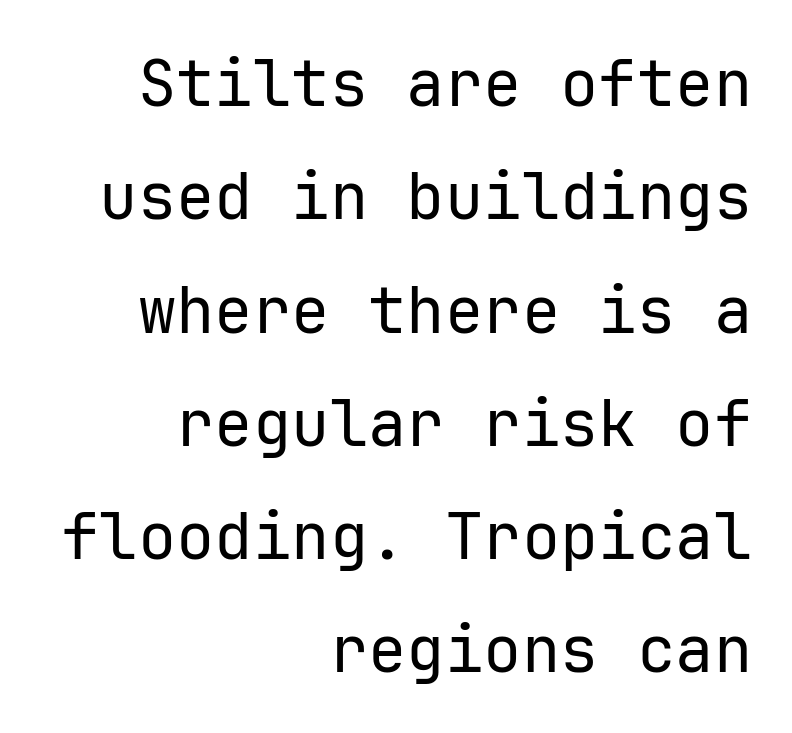
The image shows 64 px regular-weight sans-serif type, upright, monospaced; set right-aligned, line spacing 1.77x, normal letter spacing, not underlined; low stroke contrast and a medium x-height.
